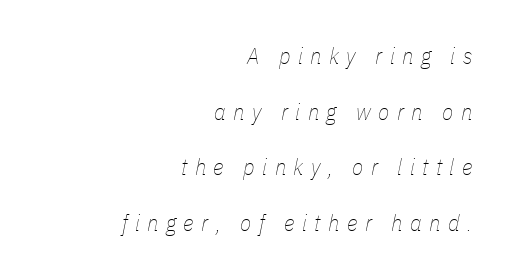
Q: Is the text bold? A: No.
Q: Is the text italic (slanted)? A: Yes, it leans right by about 11 degrees.
Q: Is the text underlined? A: No.
Q: How is the paragraph aligned? A: Right-aligned.
Q: Is the spacing between letters normal or unusually wide? A: Unusually wide.
Q: Is the spacing between lines tight, normal or loose? A: Loose.
